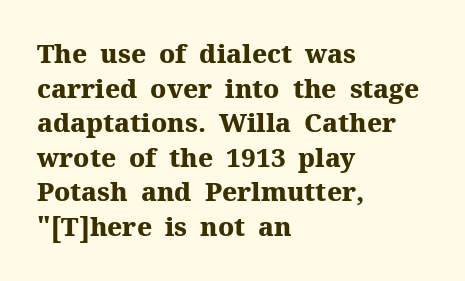
Do the letters lean? They stand straight. Standard letterfit; no display-style spreading of the glyphs. The strip under each line holds only bare page. The rendering anchors every line to the left-hand side. The glyphs have the mass of a bold cut. Quick note: interline space is typical.
